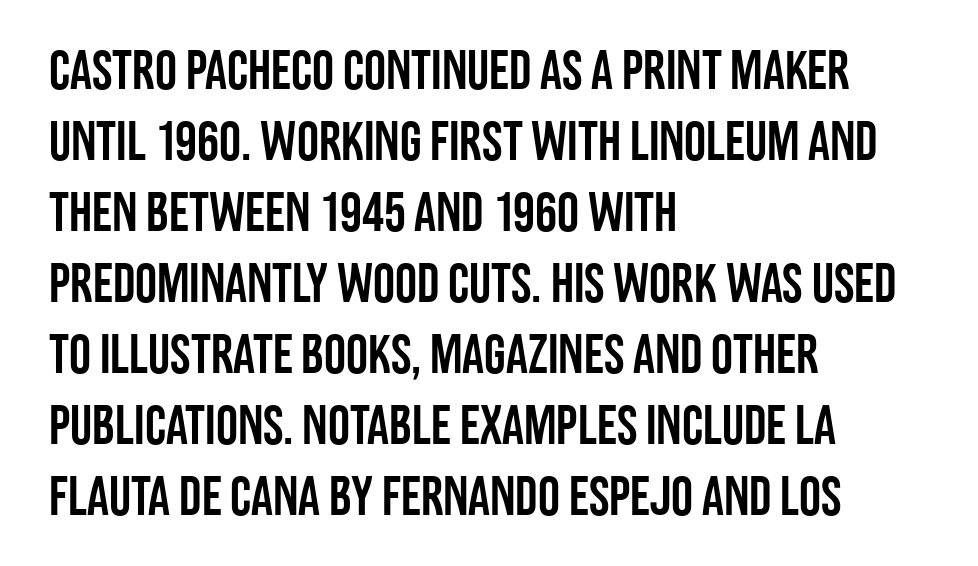
{"serif": "no", "italic": "no", "width": "condensed", "stroke_contrast": "low", "x_height": "large", "monospaced": "no", "underline": "no", "align": "left", "line_spacing": "normal", "line_spacing_ratio": 1.29, "letter_spacing": "normal", "letter_spacing_em": 0.0, "glyph_px": 55}
